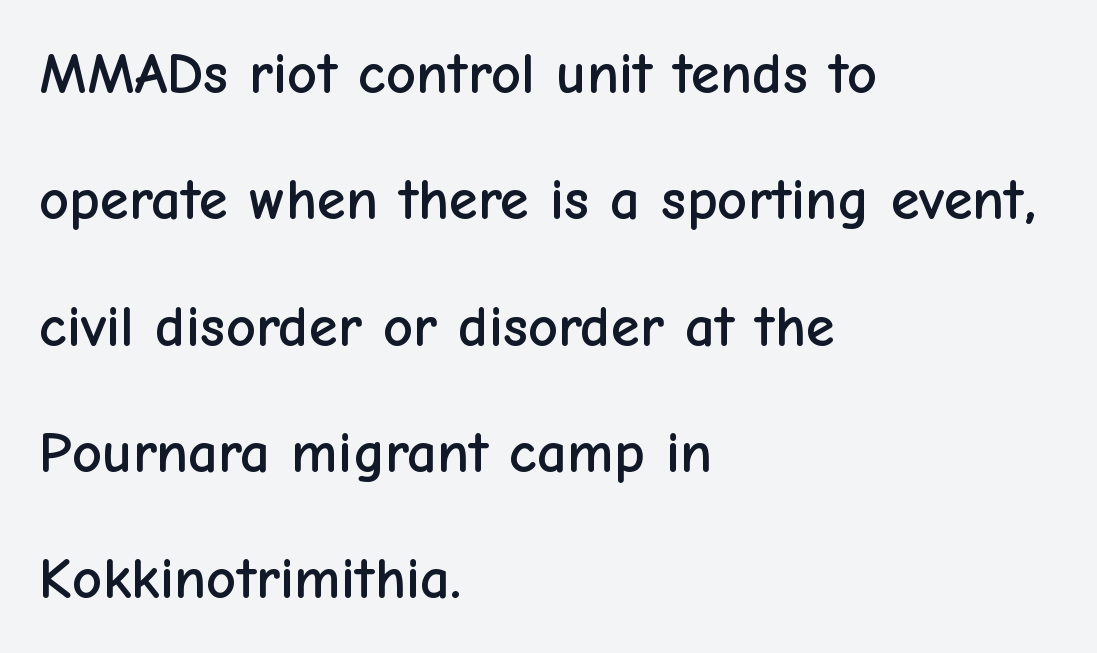
Q: Is the text italic (slanted)? A: No, it is upright.
Q: Is the typeface a serif or a sans-serif typeface? A: Sans-serif.
Q: Is the text underlined? A: No.
Q: How is the paragraph aligned? A: Left-aligned.
Q: Is the spacing between letters normal or unusually wide? A: Normal.
Q: Is the spacing between lines tight, normal or loose? A: Loose.
Q: Width (condensed, normal, or wide)? A: Normal.
Q: Stroke contrast? A: Low.
Q: x-height? A: Medium.
Q: Monospaced? A: No.
